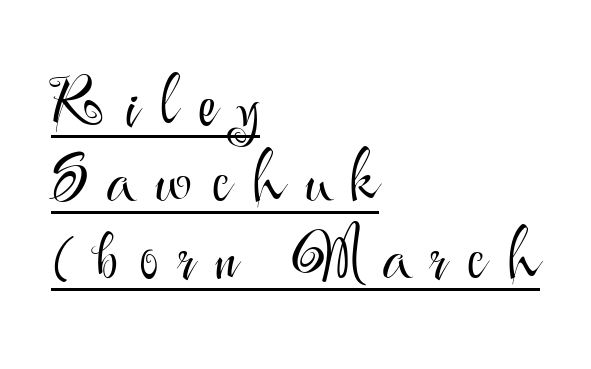
{"serif": "no", "bold": "no", "weight": "light", "width": "normal", "stroke_contrast": "medium", "x_height": "small", "monospaced": "no", "underline": "yes", "align": "left", "line_spacing": "tight", "line_spacing_ratio": 1.14, "letter_spacing": "wide", "letter_spacing_em": 0.3, "glyph_px": 67}
